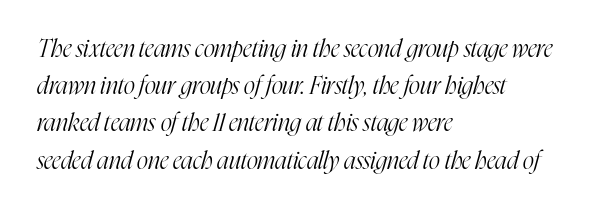
The image shows 24 px text type, italic (leaning right); set left-aligned, normal line spacing (1.55x), normal letter spacing, not underlined.
